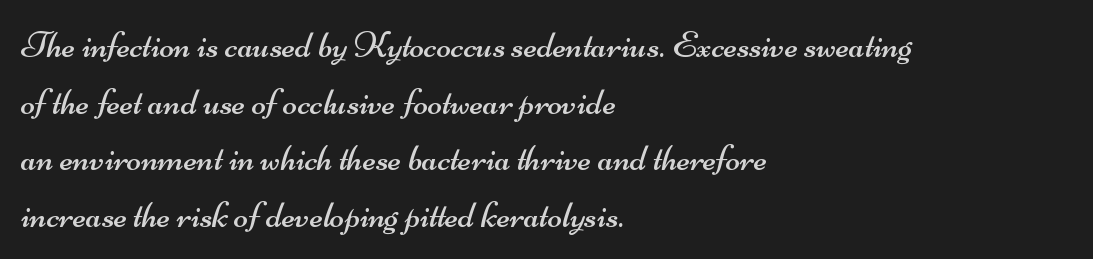
The image shows 38 px regular-weight, wide sans-serif type; set left-aligned, normal line spacing (1.49x), normal letter spacing, not underlined; medium stroke contrast and a small x-height.
